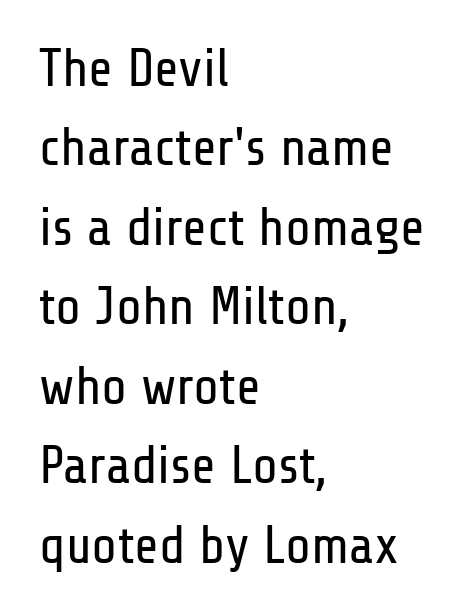
Each stroke keeps to a modest, everyday thickness or less. These lines keep a tight, regular rhythm from letter to letter. A typesetter would call this proportional, since set widths differ per character. Ascenders rise straight up at ninety degrees. This rendering uses left alignment, leaving the right contour irregular.
